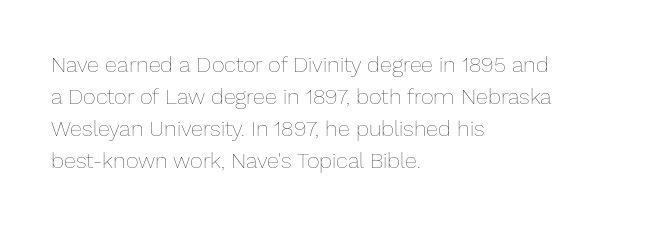
The image shows 22 px text type, upright; set left-aligned, normal line spacing (1.46x), normal letter spacing, not underlined.
